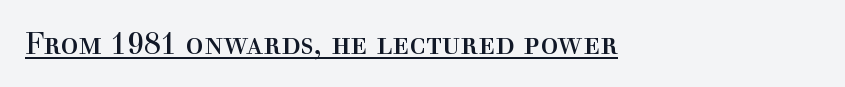
The image shows 30 px regular-weight serif type, upright; set left-aligned, normal letter spacing, underlined; a medium x-height.
